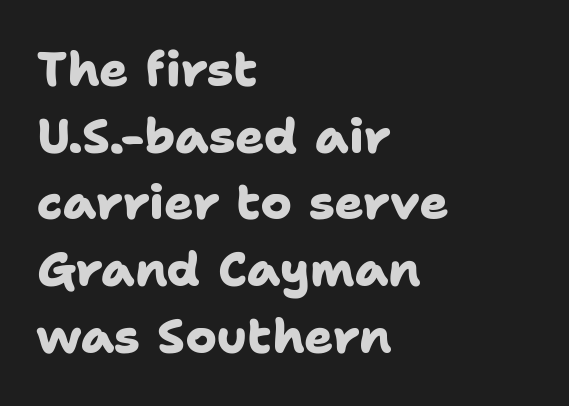
Q: Is the text bold? A: Yes.
Q: Is the typeface a serif or a sans-serif typeface? A: Sans-serif.
Q: Is the text underlined? A: No.
Q: How is the paragraph aligned? A: Left-aligned.
Q: Is the spacing between letters normal or unusually wide? A: Normal.
Q: Is the spacing between lines tight, normal or loose? A: Normal.
Q: Width (condensed, normal, or wide)? A: Normal.
Q: Stroke contrast? A: Low.
Q: x-height? A: Medium.
Q: Monospaced? A: No.
